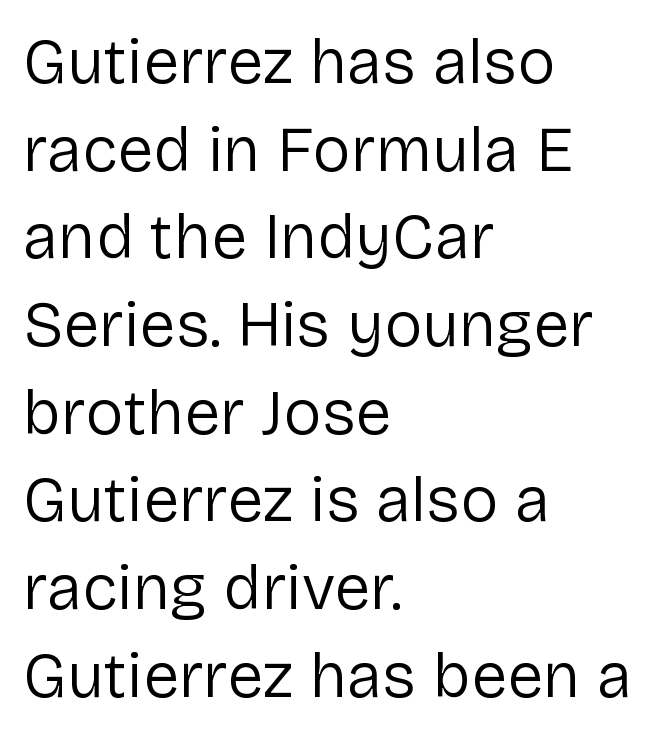
The letters stand upright; this is a roman face. I'd call this a sans setting — the letters go barefoot. The rendering uses natural spacing where letterforms have individual widths. Rule under the text: the space is simply empty.
